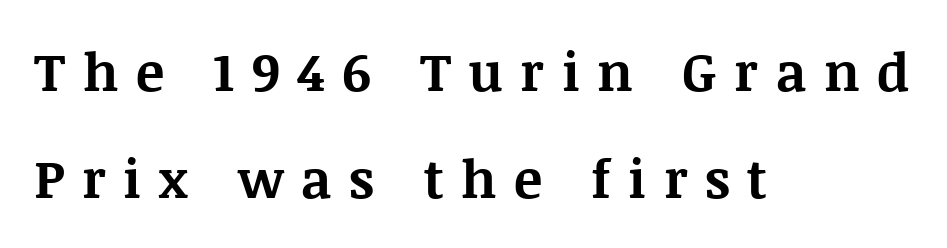
Q: Is the text bold? A: Yes.
Q: Is the text italic (slanted)? A: No, it is upright.
Q: Is the typeface a serif or a sans-serif typeface? A: Serif.
Q: Is the text underlined? A: No.
Q: How is the paragraph aligned? A: Left-aligned.
Q: Is the spacing between letters normal or unusually wide? A: Unusually wide.
Q: Is the spacing between lines tight, normal or loose? A: Loose.
Q: Width (condensed, normal, or wide)? A: Normal.
Q: Stroke contrast? A: Medium.
Q: x-height? A: Large.
Q: Monospaced? A: No.
